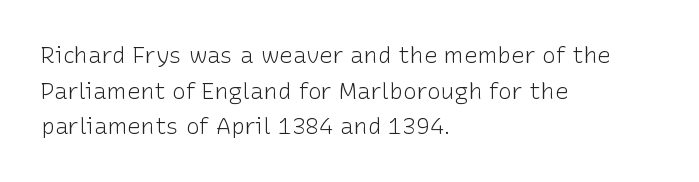
Baseline-to-baseline distance is the conventional proportion of letter height. The passage is arranged the way most books set body copy — flush left. The glyphs are unaccompanied by any horizontal stroke below them. The gaps between neighbouring characters are ordinary and unremarkable.
